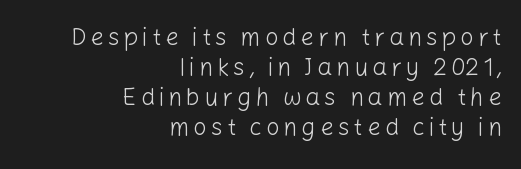
{"italic": "no", "bold": "no", "underline": "no", "align": "right", "line_spacing": "normal", "line_spacing_ratio": 1.25, "glyph_px": 24}
